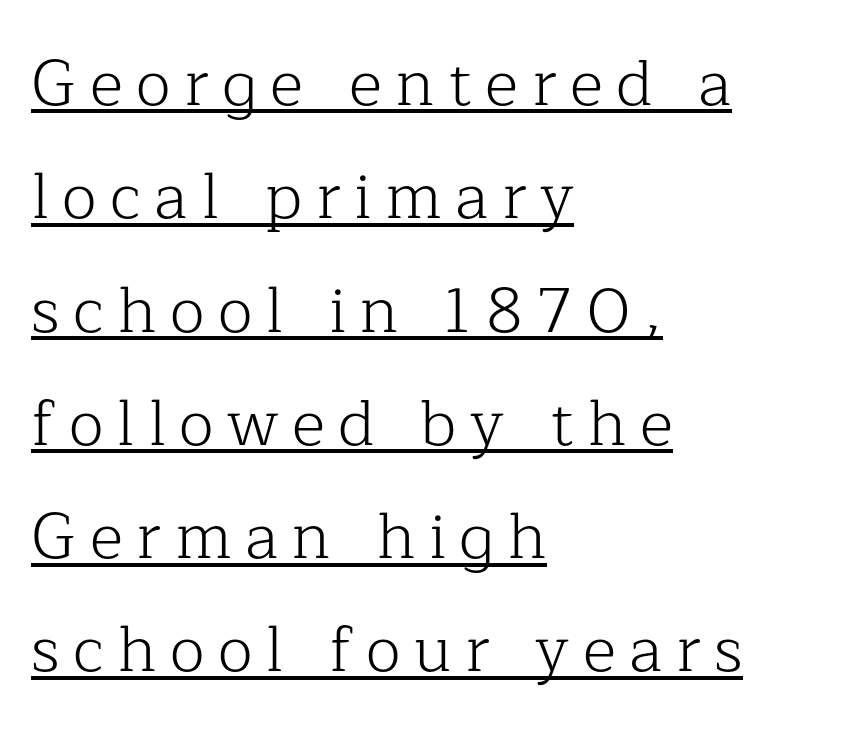
{"serif": "yes", "italic": "no", "bold": "no", "weight": "light", "width": "normal", "stroke_contrast": "low", "x_height": "medium", "monospaced": "no", "underline": "yes", "align": "left", "line_spacing_ratio": 1.77, "letter_spacing": "wide", "letter_spacing_em": 0.21, "glyph_px": 64}
